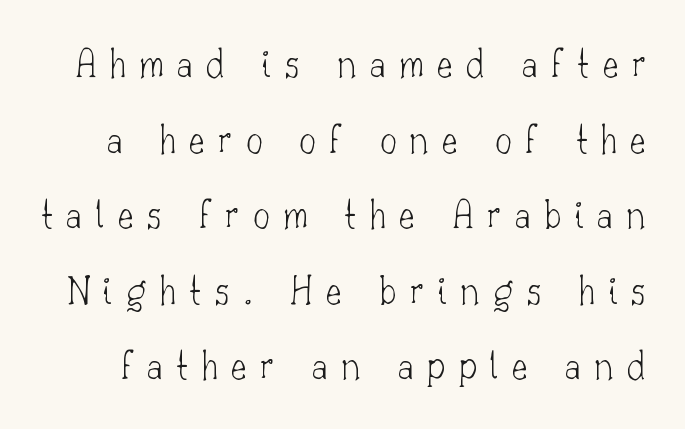
Compared with a typical body face, this is equally light or lighter still. Posture: vertical. Here the designer chose a conventional face with non-uniform glyph widths. The zone under the glyphs is completely vacant.
